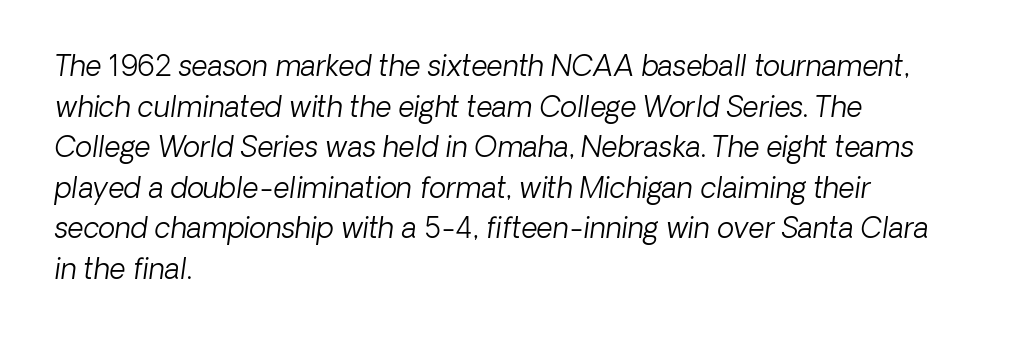
{"serif": "no", "bold": "no", "weight": "light", "width": "normal", "stroke_contrast": "low", "x_height": "medium", "monospaced": "no", "underline": "no", "align": "left", "line_spacing": "normal", "line_spacing_ratio": 1.45, "letter_spacing": "normal", "letter_spacing_em": 0.0, "glyph_px": 28}
